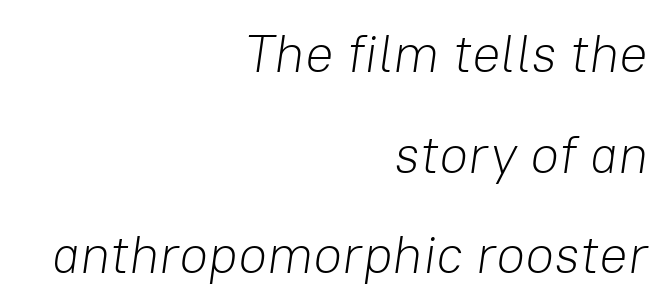
The typeface has the unassuming heft of standard copy or less. In terms of leading, this rendering errs on the spacious side. Descender tails drop into unmarked territory. Designer's note — italics engaged.
